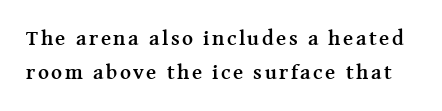
Its strokes are broad and dark, the hallmark of bold type. The passage shown stacks its lines at a standard gap. Nope, not italic — everything's standing straight. The specimen omits any rule beneath the text block's lines.
